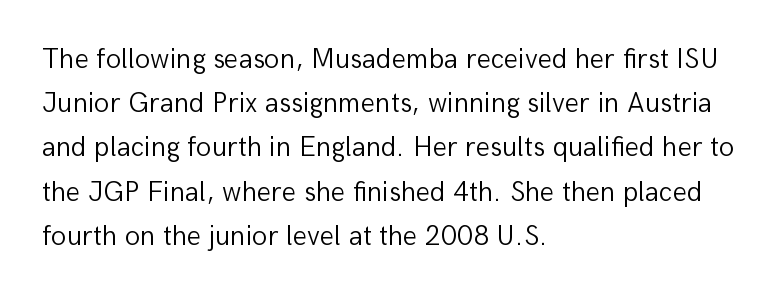
{"serif": "no", "italic": "no", "bold": "no", "weight": "light", "width": "normal", "stroke_contrast": "low", "x_height": "medium", "monospaced": "no", "underline": "no", "align": "left", "line_spacing": "normal", "line_spacing_ratio": 1.58, "letter_spacing": "normal", "letter_spacing_em": 0.0, "glyph_px": 28}
